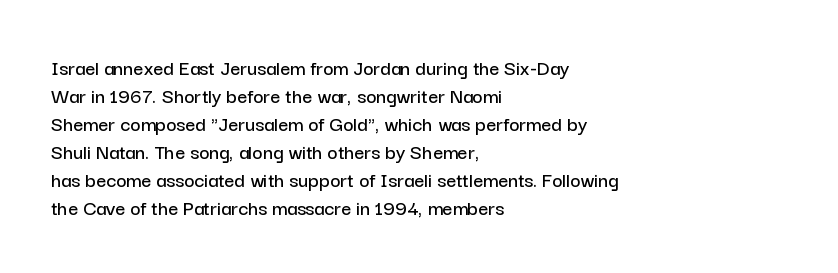
In terms of leading, this rendering sits right in the middle. Do the letters lean? They stand straight. These lines stack with their left ends in a neat column. The zone under the glyphs is completely vacant. The letters sit at their default tracking, neither squeezed nor spread.
